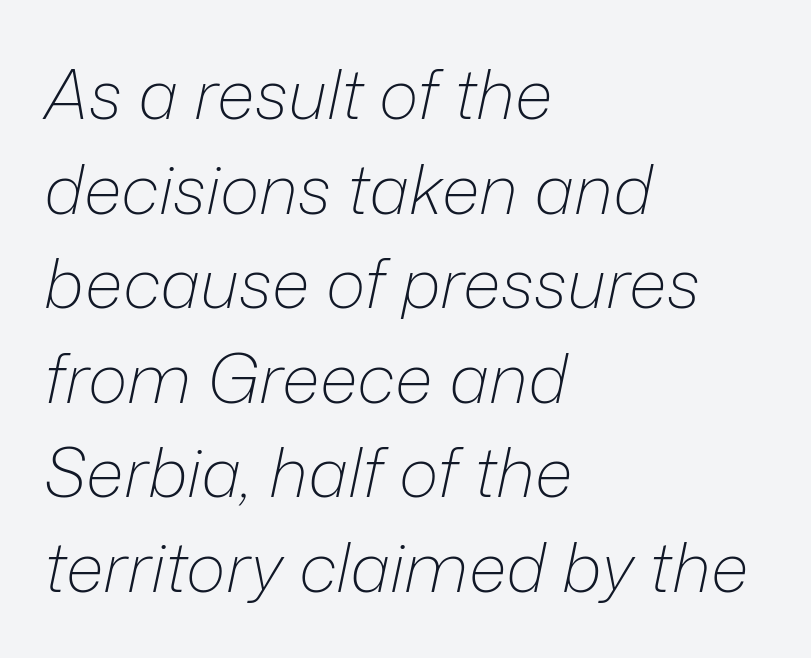
The image shows 68 px light type, italic (leaning right); set left-aligned, normal line spacing (1.39x), normal letter spacing, not underlined; low stroke contrast and a medium x-height.
